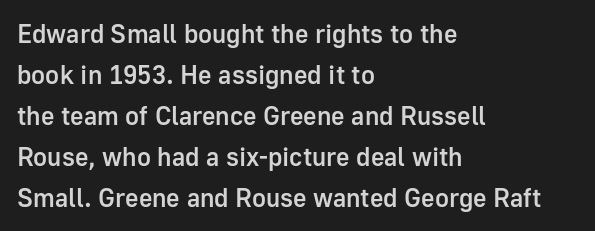
The image shows 26 px text type, upright; set left-aligned, normal line spacing (1.58x), normal letter spacing, not underlined.
